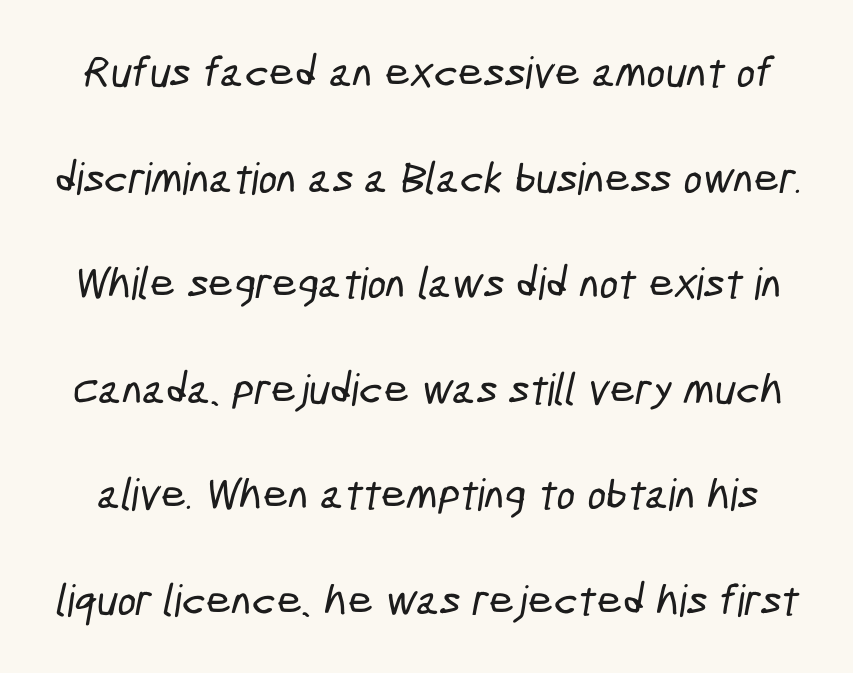
Honestly, the rows look like they've been pulled way apart. Check the space under the baseline: it is left empty. There is no visible air inserted between adjacent glyphs. Varying glyph widths throughout — classic text-font behaviour. Serif or sans? Sans — the stroke terminals are bare.
